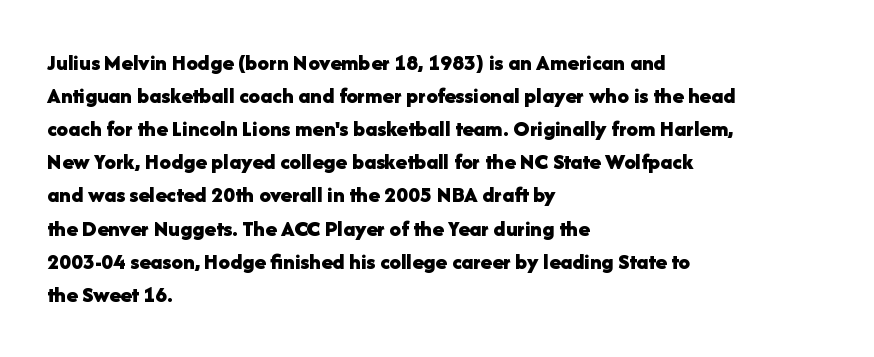
This sample keeps an unexceptional amount of space between lines. Strokes here are thick enough to call this a true bold. A student would call this left alignment; a typographer would say flush left, rag right. You can tell it's not italic because the verticals are truly vertical.
